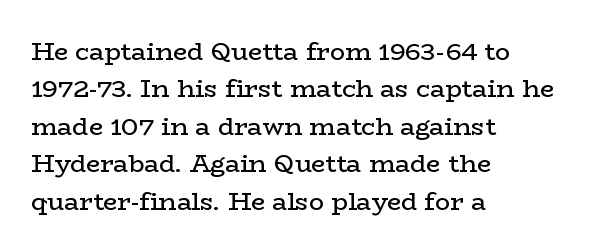
The image shows 25 px text type, upright; set left-aligned, normal line spacing (1.5x), normal letter spacing, not underlined.
